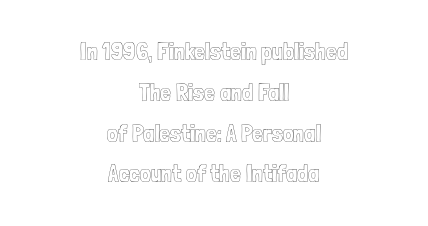
{"italic": "no", "underline": "no", "align": "center", "line_spacing": "normal", "line_spacing_ratio": 1.7, "letter_spacing": "normal", "letter_spacing_em": 0.0, "glyph_px": 24}
